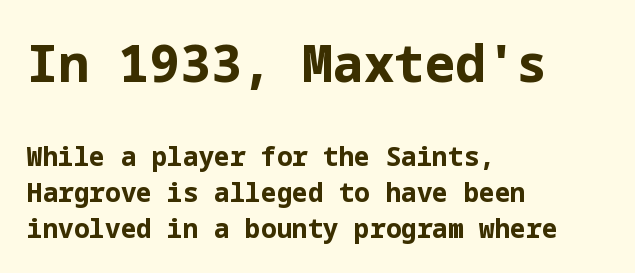
Q: Is the text bold? A: Yes.
Q: Is the text italic (slanted)? A: No, it is upright.
Q: Is the typeface a serif or a sans-serif typeface? A: Sans-serif.
Q: Is the text underlined? A: No.
Q: How is the paragraph aligned? A: Left-aligned.
Q: Is the spacing between letters normal or unusually wide? A: Normal.
Q: Is the spacing between lines tight, normal or loose? A: Normal.
Q: Which block of text is set in a larger size, the first (top) or the second (bottom)? A: The first (top) one.
Q: Width (condensed, normal, or wide)? A: Normal.
Q: Stroke contrast? A: Low.
Q: x-height? A: Medium.
